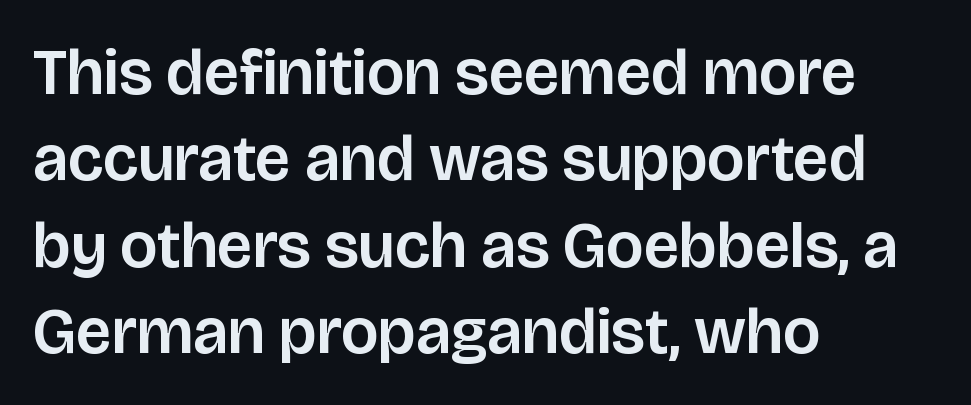
{"serif": "no", "italic": "no", "width": "normal", "stroke_contrast": "low", "x_height": "large", "monospaced": "no", "underline": "no", "align": "left", "line_spacing": "normal", "line_spacing_ratio": 1.33, "letter_spacing": "normal", "letter_spacing_em": 0.0, "glyph_px": 65}
